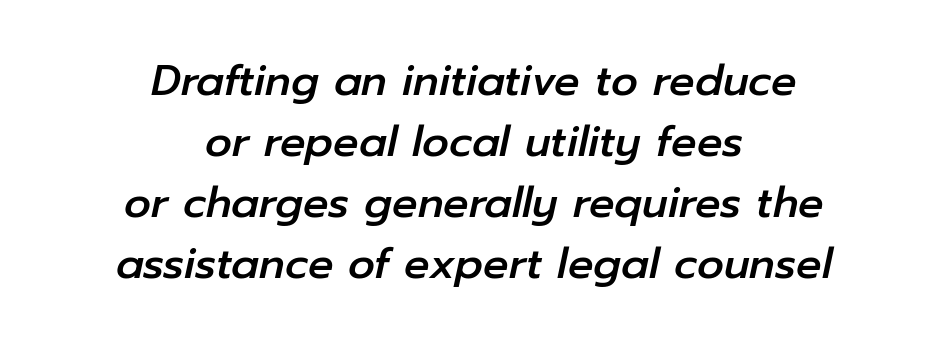
Think of a printed novel: that variable character pitch is what you see here. The area under the type is left untouched. The specimen reads as italic at a glance. Compared with a flush-left layout, this one balances lines on the center instead. The letters sit at their default tracking, neither squeezed nor spread.
